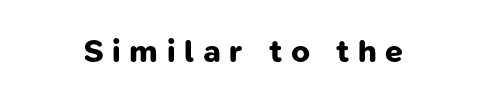
{"serif": "no", "bold": "yes", "weight": "bold", "width": "normal", "stroke_contrast": "low", "x_height": "medium", "monospaced": "no", "underline": "no", "letter_spacing": "wide", "letter_spacing_em": 0.27, "glyph_px": 32}
